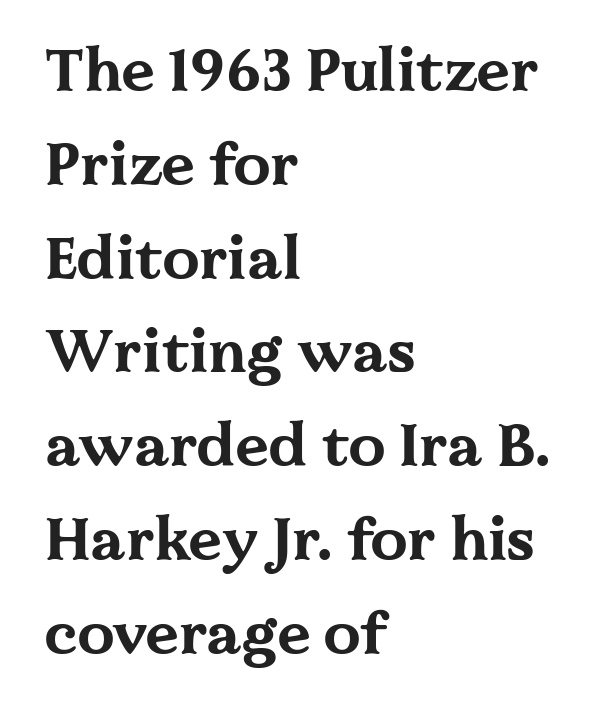
{"serif": "yes", "italic": "no", "bold": "yes", "weight": "bold", "width": "wide", "stroke_contrast": "medium", "x_height": "medium", "monospaced": "no", "underline": "no", "align": "left", "line_spacing": "normal", "line_spacing_ratio": 1.59, "letter_spacing": "normal", "letter_spacing_em": 0.0, "glyph_px": 59}
